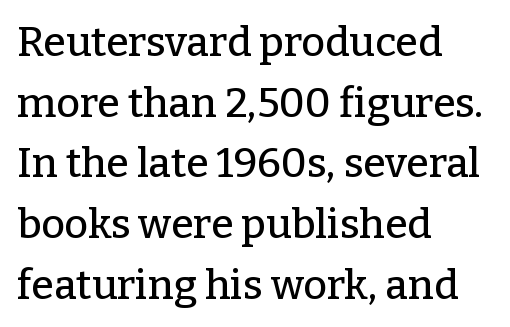
A serif font was chosen for this passage. The space directly below the letters is spotless. The font's upright variant was chosen for this text. These lines are rendered in a variable-pitch font. Casual observation: everything's shoved over to the left. In terms of letterspacing, this is plain default setting.
